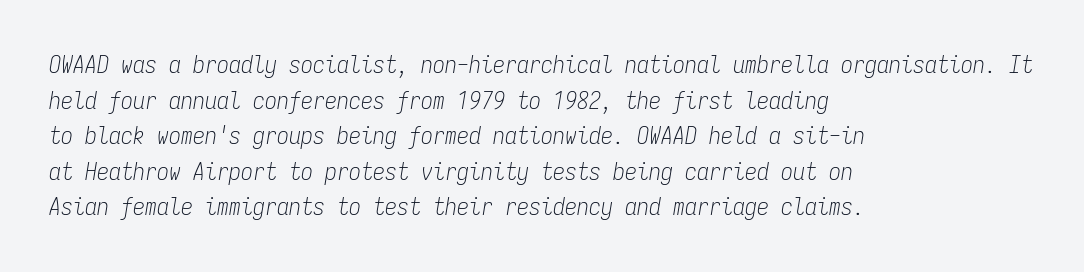
{"italic": "yes", "lean": "right", "slant_degrees": 9, "bold": "no", "underline": "no", "align": "left", "line_spacing": "normal", "line_spacing_ratio": 1.48, "letter_spacing": "normal", "letter_spacing_em": 0.0, "glyph_px": 24}
